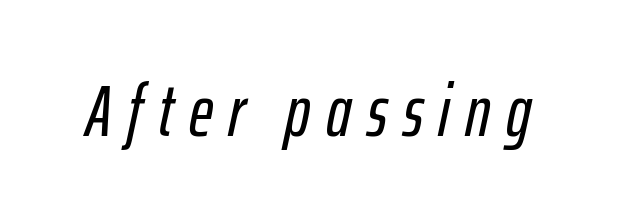
Q: Is the text italic (slanted)? A: Yes, it leans right by about 12 degrees.
Q: Is the text underlined? A: No.
Q: Is the spacing between letters normal or unusually wide? A: Unusually wide.
Q: Width (condensed, normal, or wide)? A: Condensed.
Q: Stroke contrast? A: Low.
Q: x-height? A: Medium.
Q: Monospaced? A: No.
